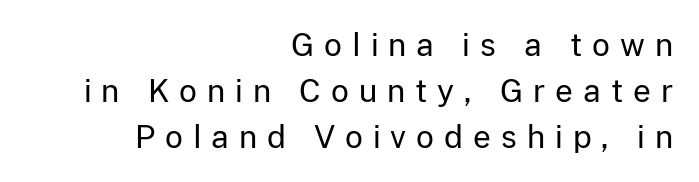
Here the designer chose a conventional face with non-uniform glyph widths. These lines were composed using upright roman letters. Someone cranked the tracking dial way up on this one. Which margin do the lines hug? The right one — the left edge is uneven.
